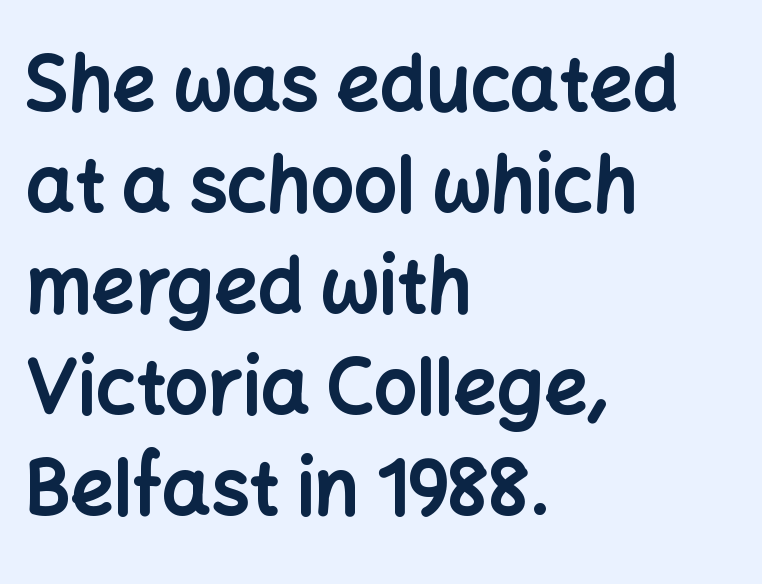
Q: Is the text bold? A: Yes.
Q: Is the text italic (slanted)? A: No, it is upright.
Q: Is the typeface a serif or a sans-serif typeface? A: Sans-serif.
Q: Is the text underlined? A: No.
Q: How is the paragraph aligned? A: Left-aligned.
Q: Is the spacing between letters normal or unusually wide? A: Normal.
Q: Is the spacing between lines tight, normal or loose? A: Normal.
Q: Width (condensed, normal, or wide)? A: Normal.
Q: Stroke contrast? A: Low.
Q: x-height? A: Medium.
Q: Monospaced? A: No.
